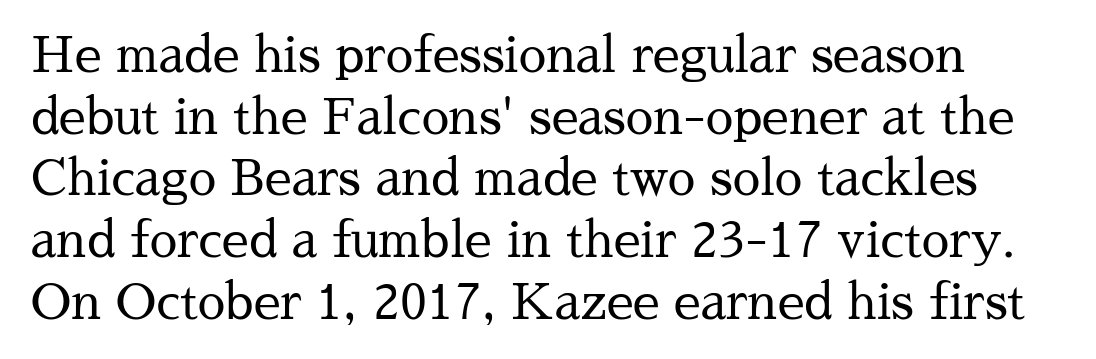
Q: Is the text bold? A: No.
Q: Is the text italic (slanted)? A: No, it is upright.
Q: Is the typeface a serif or a sans-serif typeface? A: Serif.
Q: Is the text underlined? A: No.
Q: Is the spacing between letters normal or unusually wide? A: Normal.
Q: Is the spacing between lines tight, normal or loose? A: Normal.
Q: Width (condensed, normal, or wide)? A: Normal.
Q: Stroke contrast? A: Medium.
Q: x-height? A: Medium.
Q: Monospaced? A: No.
